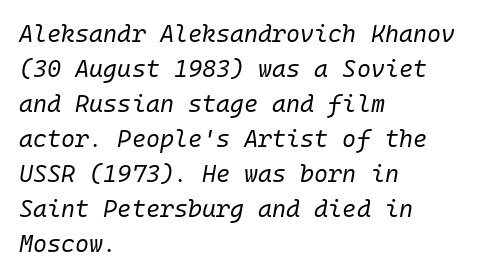
Posture: slanted. Descenders hang freely into open space. Which margin do the lines hug? The left one — the right edge is uneven. A typesetter would call this leading conventional body-copy spacing. Letter spacing: default.
